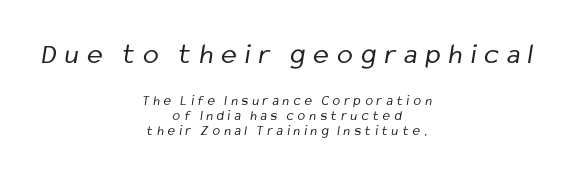
{"serif": "no", "bold": "no", "weight": "regular", "width": "condensed", "stroke_contrast": "low", "x_height": "medium", "monospaced": "no", "underline": "no", "align": "center", "line_spacing": "tight", "line_spacing_ratio": 1.07, "letter_spacing": "wide", "letter_spacing_em": 0.29, "larger_block": "first", "size_ratio": 2.07, "glyph_px": 29}
